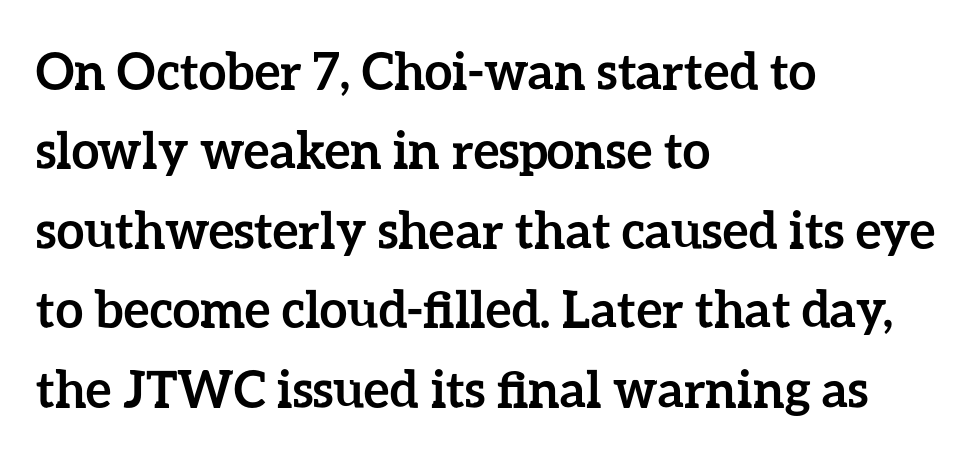
The image shows 50 px semibold type, upright; set left-aligned, normal line spacing (1.59x), normal letter spacing, not underlined; low stroke contrast and a medium x-height.
